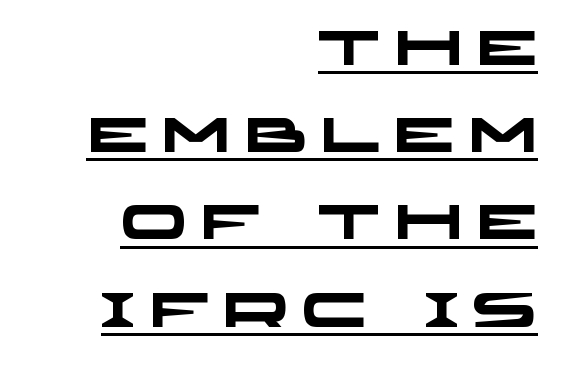
The face used here has the dense, thick strokes of a bold. The face used here is proportionally spaced, like ordinary book or web type. Display-style spreading of the glyphs; the letterfit is very open. Where is the straight margin? On the right. Classification — sans serif.
